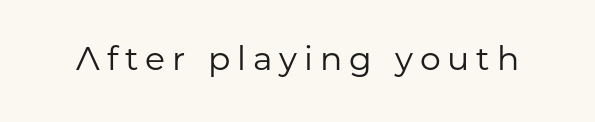
Q: Is the text bold? A: No.
Q: Is the text italic (slanted)? A: No, it is upright.
Q: Is the typeface a serif or a sans-serif typeface? A: Sans-serif.
Q: Is the text underlined? A: No.
Q: Is the spacing between letters normal or unusually wide? A: Unusually wide.
Q: Width (condensed, normal, or wide)? A: Normal.
Q: Stroke contrast? A: Low.
Q: x-height? A: Medium.
Q: Monospaced? A: No.
